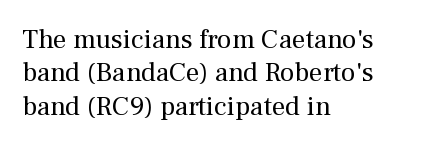
{"italic": "no", "bold": "no", "underline": "no", "align": "left", "line_spacing_ratio": 1.24, "letter_spacing": "normal", "letter_spacing_em": 0.0, "glyph_px": 27}
